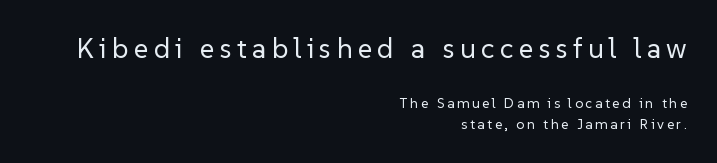
The letterforms sit at book weight or below. Is this a fixed-width face? No — the glyphs have proportional, varying widths. Rule under the text: the space is simply empty. A student would call this right alignment; a typographer would say flush right, rag left. If you squint, the top block still reads clearly — it's the larger of the two. Whoever set this chose a conventional vertical rhythm.
